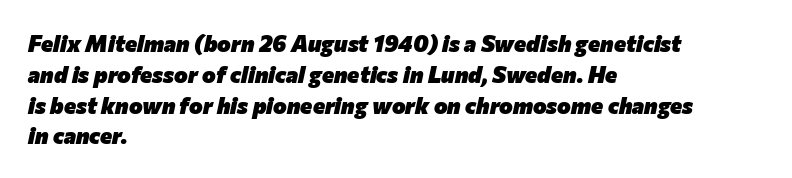
The image shows 23 px bold type, italic (leaning right); set left-aligned, normal line spacing (1.34x), normal letter spacing, not underlined.
